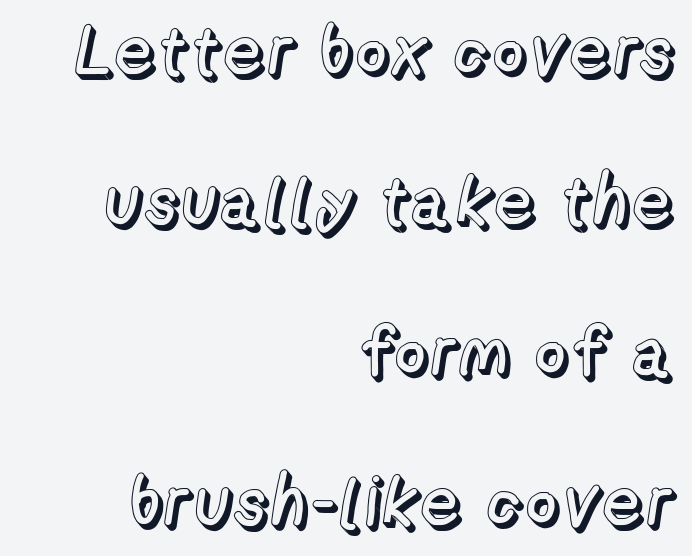
All the whitespace from short lines collects on the left. Observe the ordinary spacing: letters are neighbours, not strangers. Baseline-to-baseline distance is far greater than the letter height. The letters advance in unequal steps, a hallmark of proportional type. Check the space under the baseline: it is left empty.
